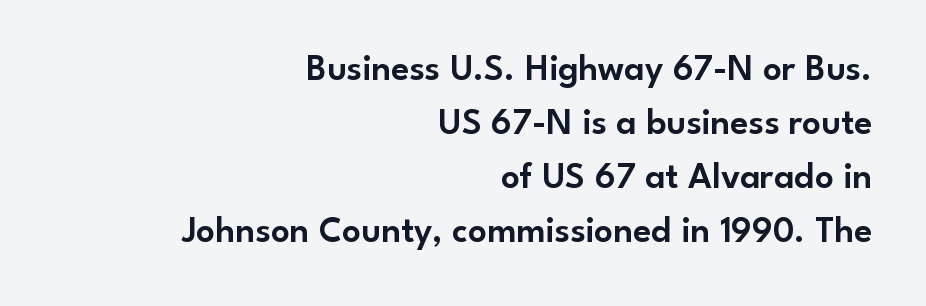
The image shows 37 px sans-serif type, upright; set right-aligned, normal line spacing (1.46x), normal letter spacing, not underlined; low stroke contrast and a small x-height.
